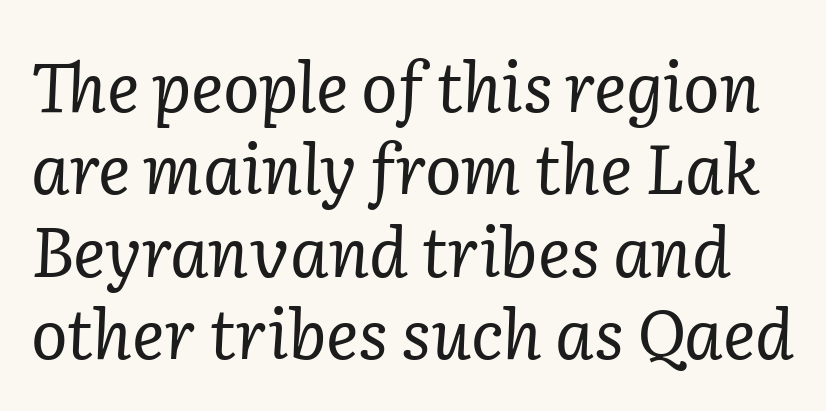
{"serif": "yes", "italic": "yes", "lean": "right", "slant_degrees": 2, "bold": "no", "weight": "regular", "width": "normal", "stroke_contrast": "low", "x_height": "medium", "monospaced": "no", "underline": "no", "line_spacing_ratio": 1.21, "letter_spacing": "normal", "letter_spacing_em": 0.0, "glyph_px": 68}
